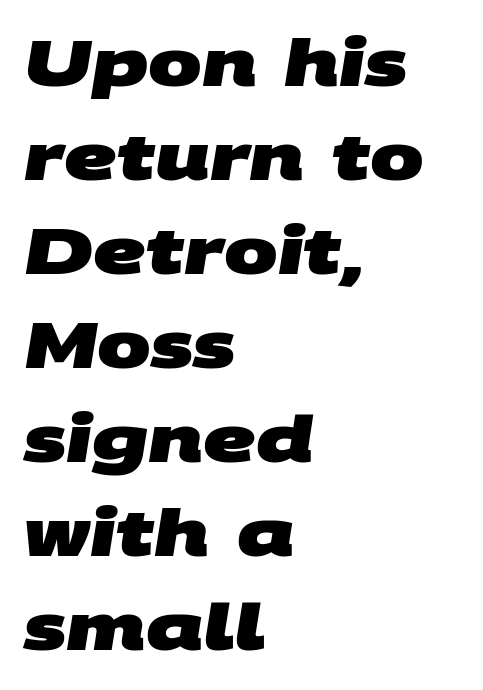
Q: Is the text bold? A: Yes.
Q: Is the typeface a serif or a sans-serif typeface? A: Sans-serif.
Q: Is the text underlined? A: No.
Q: How is the paragraph aligned? A: Left-aligned.
Q: Is the spacing between letters normal or unusually wide? A: Normal.
Q: Is the spacing between lines tight, normal or loose? A: Normal.
Q: Width (condensed, normal, or wide)? A: Wide.
Q: Stroke contrast? A: Medium.
Q: x-height? A: Large.
Q: Monospaced? A: No.
